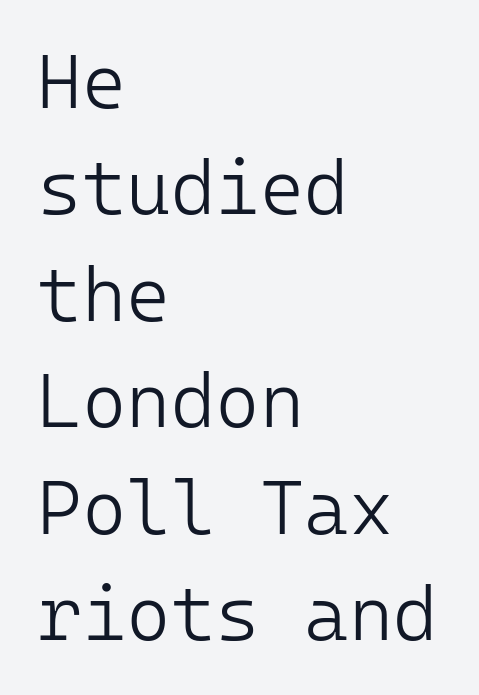
Q: Is the text bold? A: No.
Q: Is the text italic (slanted)? A: No, it is upright.
Q: Is the typeface a serif or a sans-serif typeface? A: Sans-serif.
Q: Is the text underlined? A: No.
Q: How is the paragraph aligned? A: Left-aligned.
Q: Is the spacing between letters normal or unusually wide? A: Normal.
Q: Is the spacing between lines tight, normal or loose? A: Normal.
Q: Width (condensed, normal, or wide)? A: Normal.
Q: Stroke contrast? A: Low.
Q: x-height? A: Medium.
Q: Monospaced? A: Yes.
